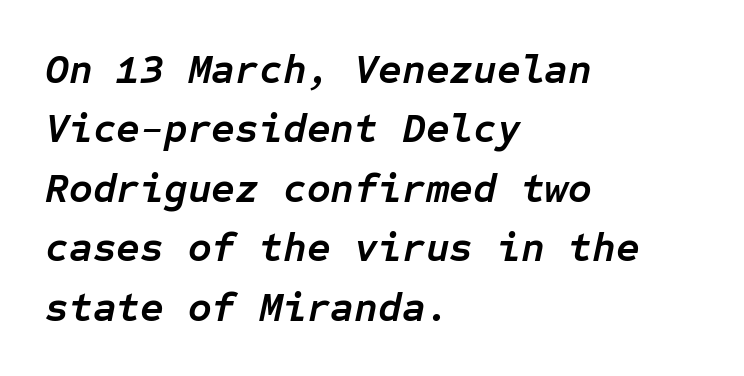
Q: Is the text bold? A: Yes.
Q: Is the text italic (slanted)? A: Yes, it leans right by about 12 degrees.
Q: Is the text underlined? A: No.
Q: How is the paragraph aligned? A: Left-aligned.
Q: Is the spacing between letters normal or unusually wide? A: Normal.
Q: Is the spacing between lines tight, normal or loose? A: Normal.
Q: Width (condensed, normal, or wide)? A: Normal.
Q: Stroke contrast? A: Low.
Q: x-height? A: Medium.
Q: Monospaced? A: Yes.
